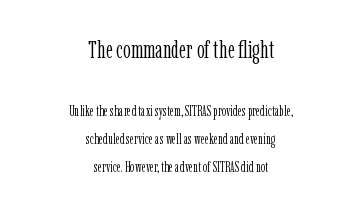
The line texture is even and compact thanks to regular tracking. The space directly below the letters is spotless. This is not heavy type; no bold has been used. A typesetter would mark this as roman, not italic. These two chunks differ in scale, with the top chunk taking the larger measure.
